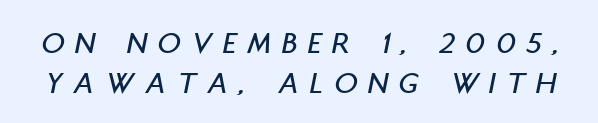
Q: Is the text italic (slanted)? A: Yes, it leans right by about 11 degrees.
Q: Is the text underlined? A: No.
Q: Is the spacing between letters normal or unusually wide? A: Unusually wide.
Q: Width (condensed, normal, or wide)? A: Condensed.
Q: Stroke contrast? A: Low.
Q: x-height? A: Large.
Q: Monospaced? A: No.
